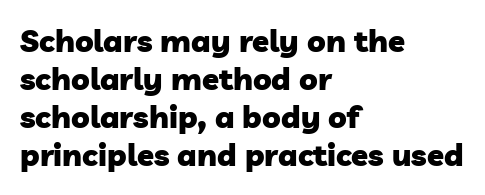
Q: Is the text bold? A: Yes.
Q: Is the typeface a serif or a sans-serif typeface? A: Sans-serif.
Q: Is the text underlined? A: No.
Q: How is the paragraph aligned? A: Left-aligned.
Q: Is the spacing between letters normal or unusually wide? A: Normal.
Q: Width (condensed, normal, or wide)? A: Normal.
Q: Stroke contrast? A: Low.
Q: x-height? A: Medium.
Q: Monospaced? A: No.
